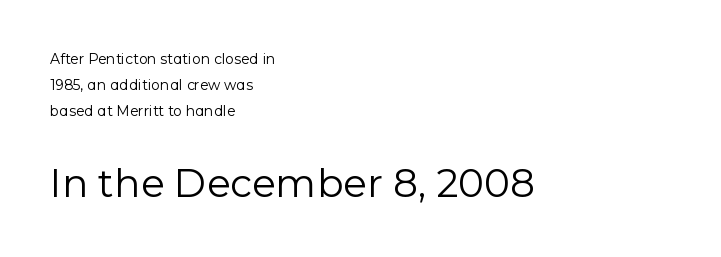
The image shows 39 px regular-weight sans-serif type, upright; set left-aligned, line spacing 1.85x, normal letter spacing, not underlined; the second (bottom) block is 2.79x larger; low stroke contrast and a medium x-height.
